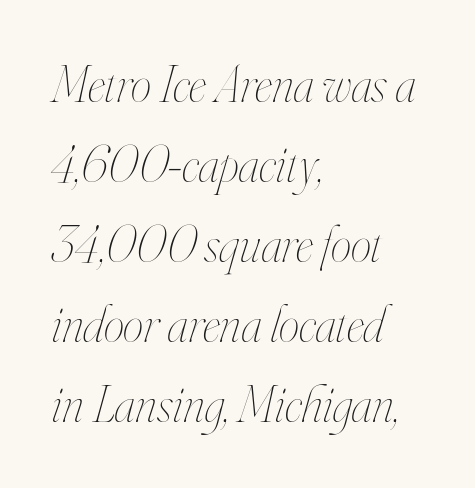
Nothing unusual about the tracking: characters are spaced as the font intends. Is this a fixed-width face? No — the glyphs have proportional, varying widths. The glyphs are unaccompanied by any horizontal stroke below them. Bold? No — there's no thickening of the strokes.
